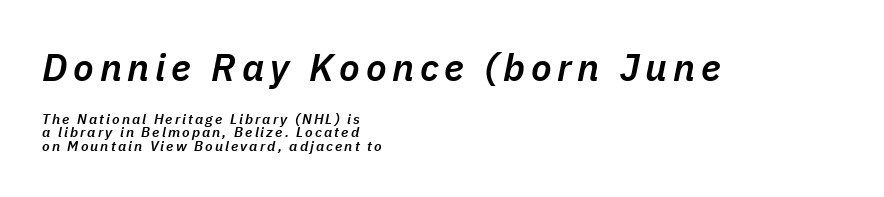
{"italic": "yes", "lean": "right", "slant_degrees": 11, "bold": "semi", "weight": "semibold", "width": "normal", "stroke_contrast": "low", "x_height": "medium", "monospaced": "no", "underline": "no", "align": "left", "line_spacing": "tight", "line_spacing_ratio": 0.96, "larger_block": "first", "size_ratio": 2.71, "glyph_px": 38}
